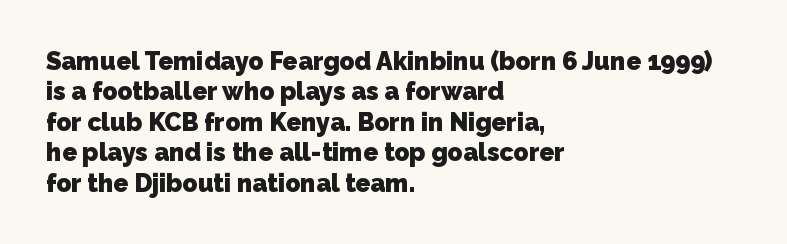
The image shows 25 px bold type; set left-aligned, line spacing 1.22x, normal letter spacing, not underlined.
